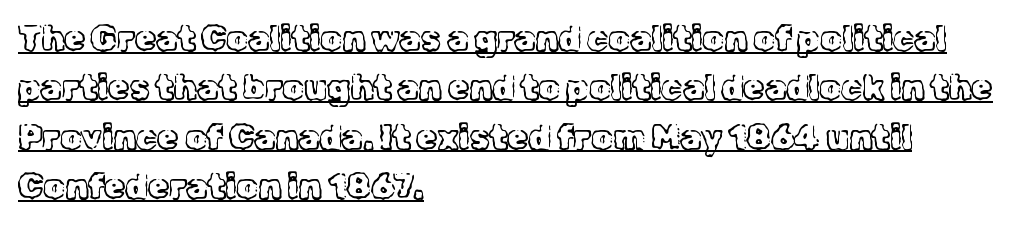
The image shows 34 px light serif type, upright; set left-aligned, normal line spacing (1.45x), normal letter spacing, underlined; a medium x-height.
